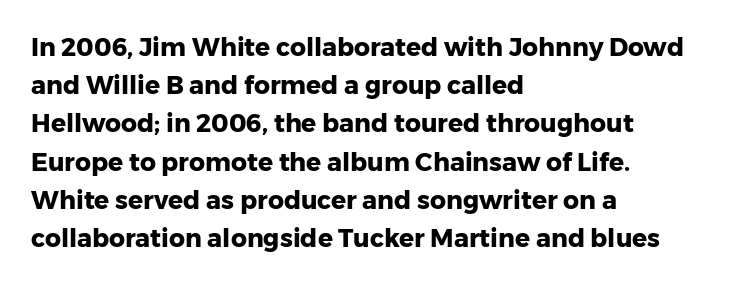
Lines of text with bare space underneath. Quick note: interline space is typical. The line texture is even and compact thanks to regular tracking. The letters stand straight up with perfectly vertical stems. I'd describe the lettering as bold — thick and assertive.
